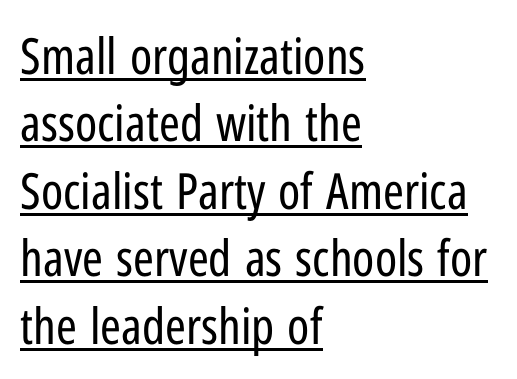
Q: Is the text bold? A: No.
Q: Is the text italic (slanted)? A: No, it is upright.
Q: Is the typeface a serif or a sans-serif typeface? A: Sans-serif.
Q: Is the text underlined? A: Yes.
Q: How is the paragraph aligned? A: Left-aligned.
Q: Is the spacing between letters normal or unusually wide? A: Normal.
Q: Is the spacing between lines tight, normal or loose? A: Normal.
Q: Width (condensed, normal, or wide)? A: Condensed.
Q: Stroke contrast? A: Low.
Q: x-height? A: Medium.
Q: Monospaced? A: No.
